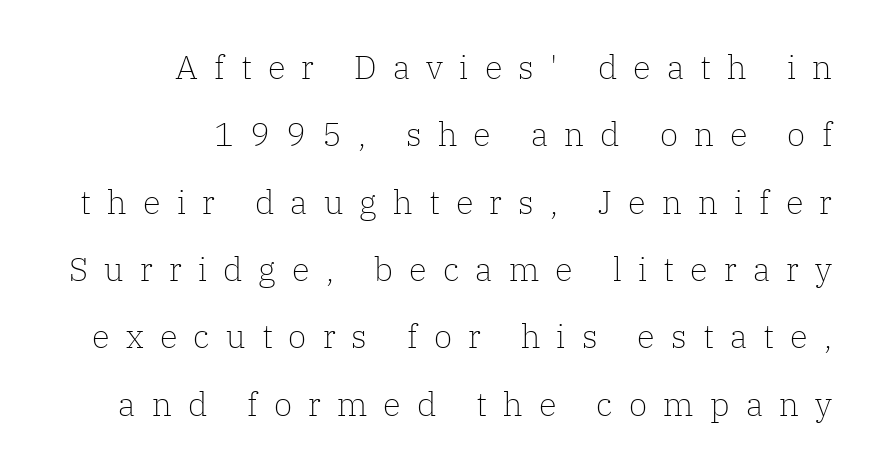
{"serif": "yes", "italic": "no", "bold": "no", "weight": "light", "width": "normal", "stroke_contrast": "low", "x_height": "medium", "monospaced": "no", "underline": "no", "align": "right", "line_spacing": "loose", "line_spacing_ratio": 2.04, "letter_spacing": "wide", "letter_spacing_em": 0.49, "glyph_px": 33}
